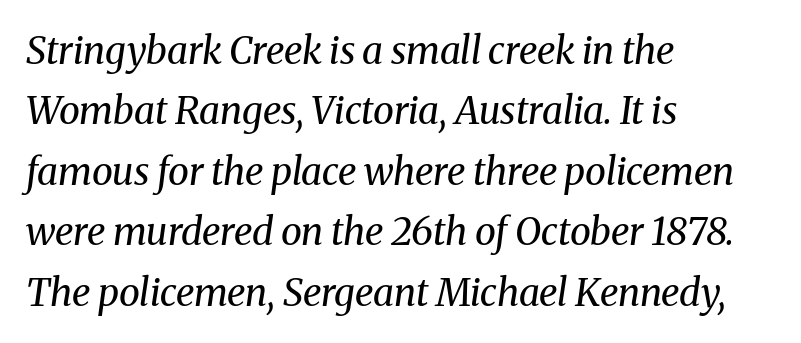
The image shows 38 px regular-weight serif type, italic (leaning right); set left-aligned, normal line spacing (1.59x), normal letter spacing, not underlined; medium stroke contrast and a medium x-height.
